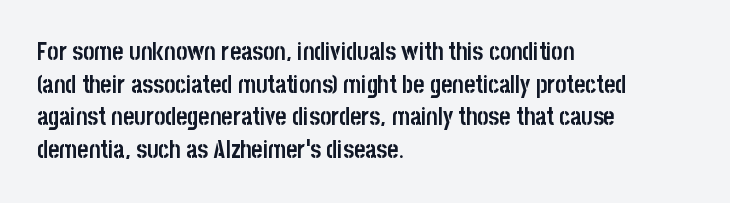
Q: Is the text bold? A: Yes.
Q: Is the text italic (slanted)? A: No, it is upright.
Q: Is the text underlined? A: No.
Q: How is the paragraph aligned? A: Left-aligned.
Q: Is the spacing between letters normal or unusually wide? A: Normal.
Q: Is the spacing between lines tight, normal or loose? A: Normal.
